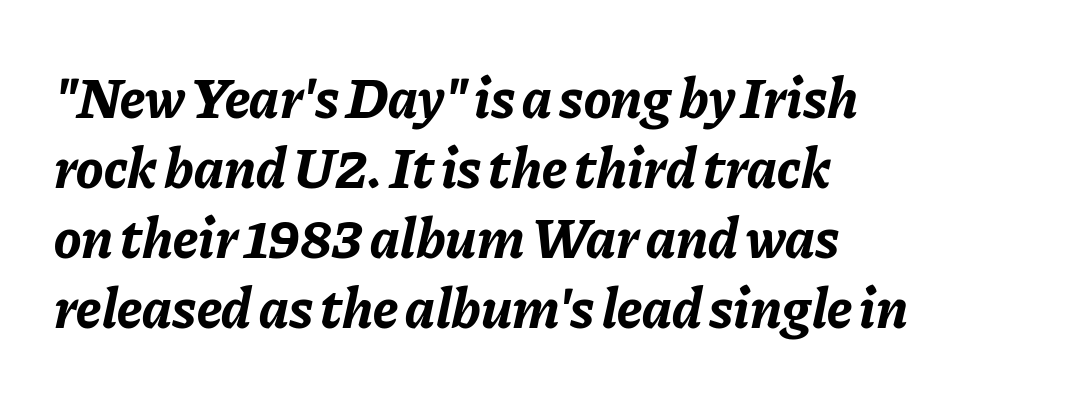
Students, note that the glyphs here touch the page at normal intervals. Left-aligned paragraph, ragged on the right. The passage shown leans; its letterforms are oblique. Do the characters align in a grid? No, the font is proportional.
